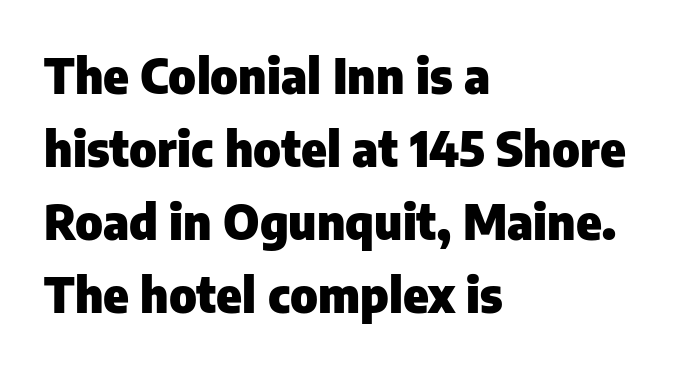
Q: Is the text bold? A: Yes.
Q: Is the text italic (slanted)? A: No, it is upright.
Q: Is the typeface a serif or a sans-serif typeface? A: Sans-serif.
Q: Is the text underlined? A: No.
Q: How is the paragraph aligned? A: Left-aligned.
Q: Is the spacing between letters normal or unusually wide? A: Normal.
Q: Is the spacing between lines tight, normal or loose? A: Normal.
Q: Width (condensed, normal, or wide)? A: Normal.
Q: Stroke contrast? A: Low.
Q: x-height? A: Medium.
Q: Monospaced? A: No.
